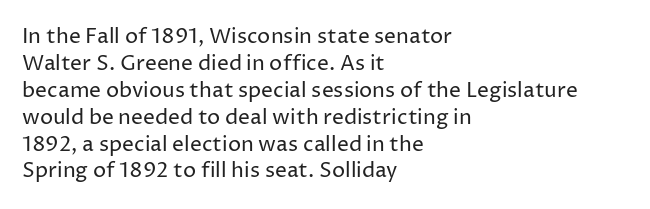
{"italic": "no", "bold": "no", "underline": "no", "align": "left", "line_spacing": "normal", "line_spacing_ratio": 1.28, "letter_spacing": "normal", "letter_spacing_em": 0.0, "glyph_px": 21}
